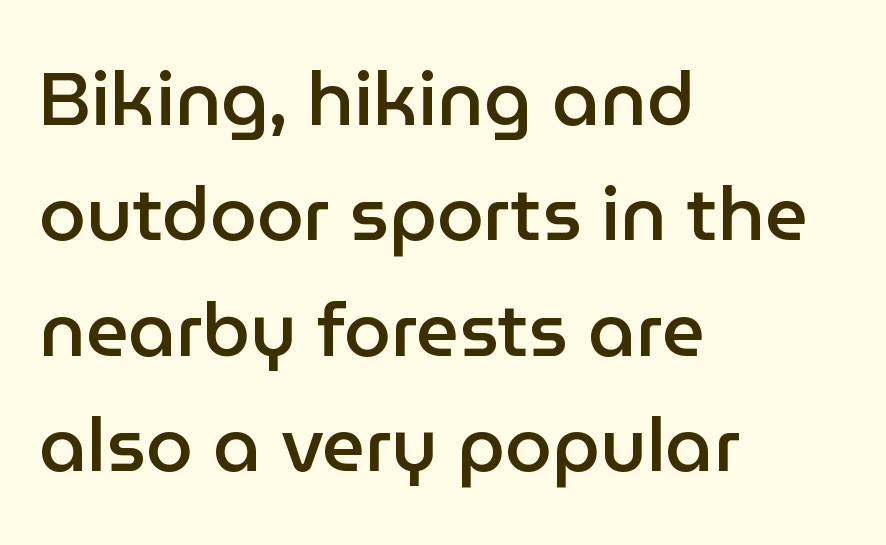
Q: Is the text bold? A: Semi-bold.
Q: Is the text italic (slanted)? A: No, it is upright.
Q: Is the typeface a serif or a sans-serif typeface? A: Sans-serif.
Q: Is the text underlined? A: No.
Q: How is the paragraph aligned? A: Left-aligned.
Q: Is the spacing between letters normal or unusually wide? A: Normal.
Q: Is the spacing between lines tight, normal or loose? A: Normal.
Q: Width (condensed, normal, or wide)? A: Normal.
Q: Stroke contrast? A: Low.
Q: x-height? A: Medium.
Q: Monospaced? A: No.
